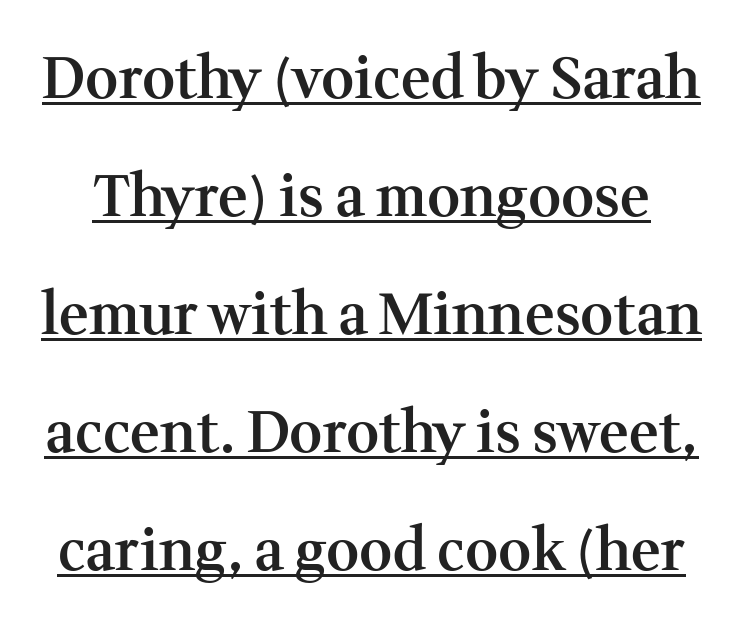
Every character sits straight up, as roman type does. If you measured baseline to baseline, you'd find a long distance. A typesetter would call this zero additional tracking. This is underlined copy, the kind a proofreader might mark for attention. Serif or sans? Serif — the stroke terminals have little feet.
